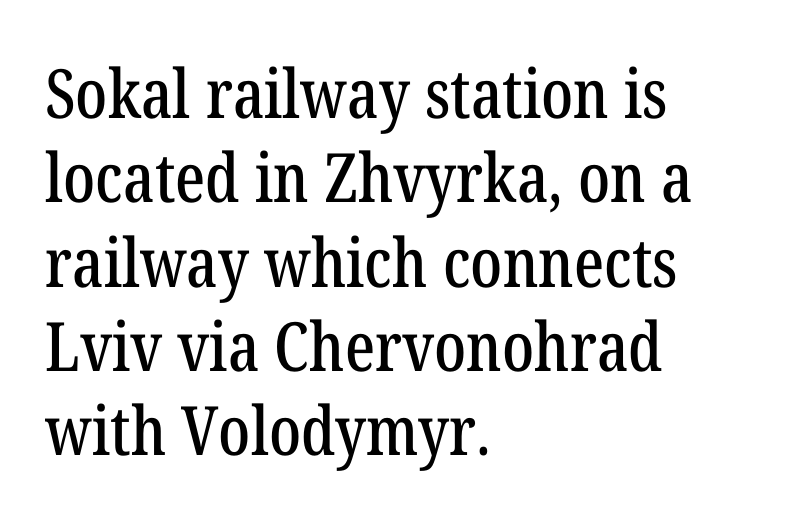
{"serif": "yes", "italic": "no", "width": "condensed", "stroke_contrast": "low", "x_height": "medium", "monospaced": "no", "underline": "no", "align": "left", "line_spacing_ratio": 1.24, "letter_spacing": "normal", "letter_spacing_em": 0.0, "glyph_px": 68}
